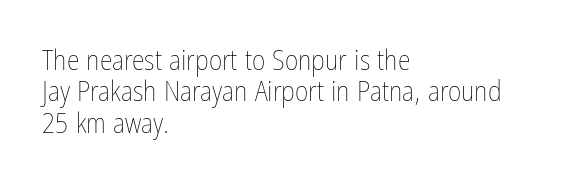
Q: Is the text bold? A: No.
Q: Is the text italic (slanted)? A: No, it is upright.
Q: Is the text underlined? A: No.
Q: How is the paragraph aligned? A: Left-aligned.
Q: Is the spacing between letters normal or unusually wide? A: Normal.
Q: Is the spacing between lines tight, normal or loose? A: Tight.
Q: Width (condensed, normal, or wide)? A: Condensed.
Q: Stroke contrast? A: Low.
Q: x-height? A: Medium.
Q: Monospaced? A: No.
